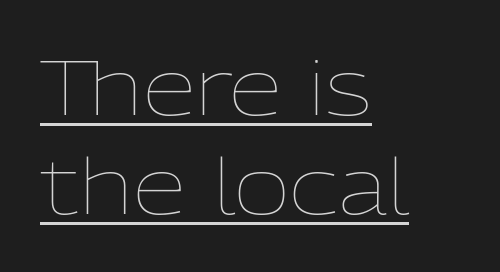
The image shows 77 px thin type, upright; set left-aligned, normal line spacing (1.28x), normal letter spacing, underlined; low stroke contrast and a medium x-height.
